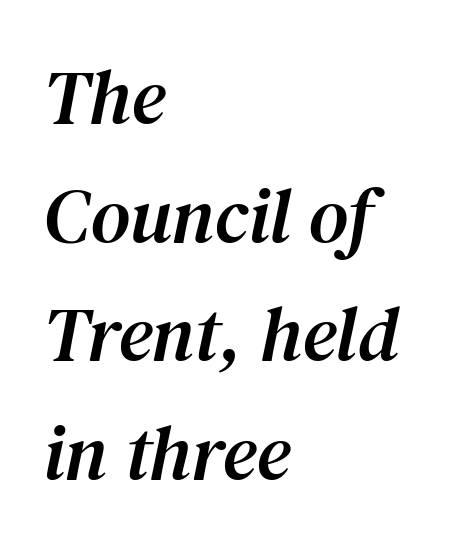
Emphasis-style slanted type is in use. The rendering shows small feet on the letterforms — a serif design. The designer left line spacing at the default. Just letters on the line, the space beneath them empty. The setting favours the left margin, as ordinary paragraphs usually do. You could not count columns in this text — the font is proportionally spaced.
